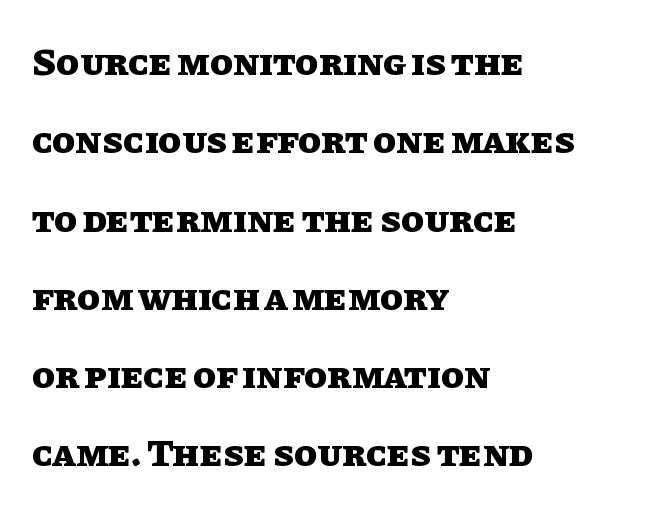
{"italic": "no", "bold": "yes", "weight": "heavy", "width": "normal", "stroke_contrast": "low", "x_height": "large", "monospaced": "no", "underline": "no", "align": "left", "line_spacing": "loose", "line_spacing_ratio": 2.06, "letter_spacing": "normal", "letter_spacing_em": 0.0, "glyph_px": 38}
